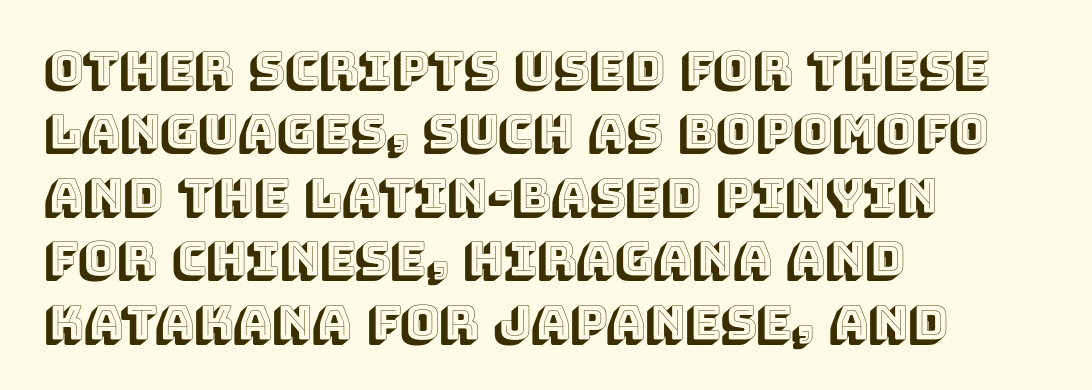
Q: Is the text italic (slanted)? A: No, it is upright.
Q: Is the text underlined? A: No.
Q: How is the paragraph aligned? A: Left-aligned.
Q: Is the spacing between letters normal or unusually wide? A: Normal.
Q: Is the spacing between lines tight, normal or loose? A: Normal.
Q: Width (condensed, normal, or wide)? A: Normal.
Q: x-height? A: Large.
Q: Monospaced? A: No.
